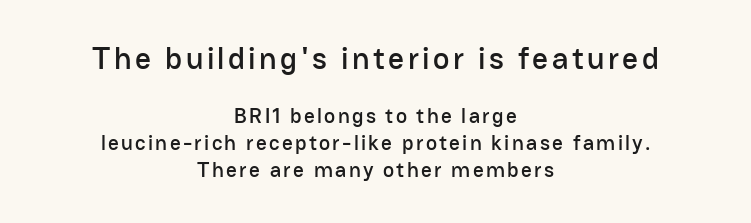
Q: Is the text italic (slanted)? A: No, it is upright.
Q: Is the typeface a serif or a sans-serif typeface? A: Sans-serif.
Q: Is the text underlined? A: No.
Q: How is the paragraph aligned? A: Centered.
Q: Is the spacing between lines tight, normal or loose? A: Normal.
Q: Which block of text is set in a larger size, the first (top) or the second (bottom)? A: The first (top) one.
Q: Width (condensed, normal, or wide)? A: Normal.
Q: Stroke contrast? A: Low.
Q: x-height? A: Medium.
Q: Monospaced? A: No.
